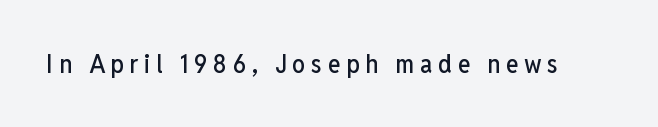
{"italic": "no", "underline": "no", "letter_spacing": "wide", "letter_spacing_em": 0.22, "glyph_px": 26}
